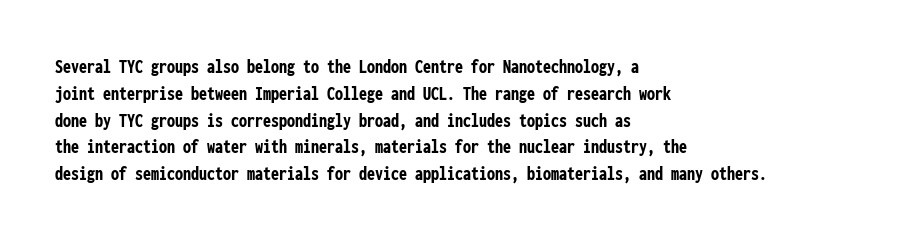
The image shows 20 px bold type, upright; set left-aligned, normal line spacing (1.34x), normal letter spacing, not underlined.
